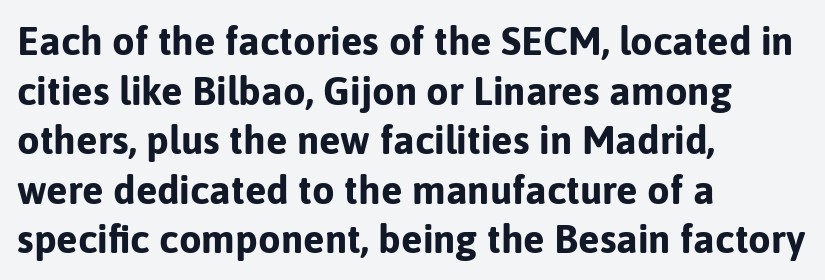
The image shows 40 px bold sans-serif type, upright; set left-aligned, line spacing 1.24x, normal letter spacing, not underlined; low stroke contrast and a medium x-height.
